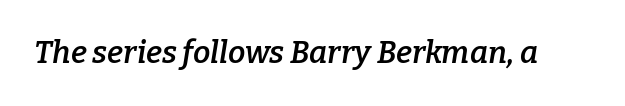
Q: Is the text bold? A: Semi-bold.
Q: Is the text italic (slanted)? A: Yes, it leans right by about 9 degrees.
Q: Is the typeface a serif or a sans-serif typeface? A: Serif.
Q: Is the text underlined? A: No.
Q: Is the spacing between letters normal or unusually wide? A: Normal.
Q: Width (condensed, normal, or wide)? A: Normal.
Q: Stroke contrast? A: Low.
Q: x-height? A: Medium.
Q: Monospaced? A: No.
